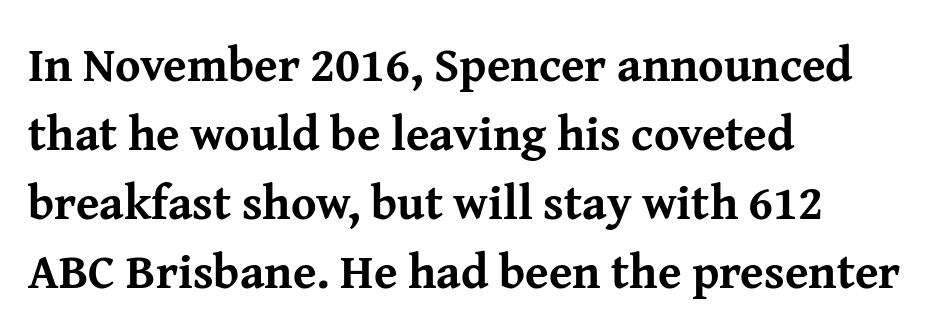
Q: Is the text bold? A: Yes.
Q: Is the text italic (slanted)? A: No, it is upright.
Q: Is the typeface a serif or a sans-serif typeface? A: Serif.
Q: Is the text underlined? A: No.
Q: How is the paragraph aligned? A: Left-aligned.
Q: Is the spacing between letters normal or unusually wide? A: Normal.
Q: Is the spacing between lines tight, normal or loose? A: Normal.
Q: Width (condensed, normal, or wide)? A: Normal.
Q: Stroke contrast? A: Medium.
Q: x-height? A: Medium.
Q: Monospaced? A: No.
